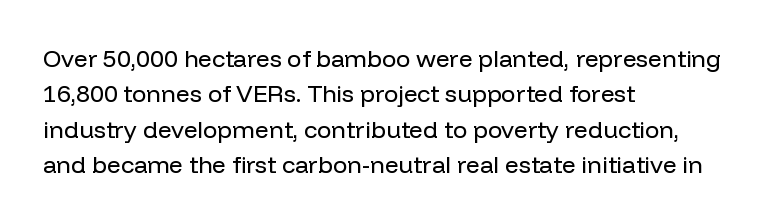
Q: Is the text bold? A: No.
Q: Is the text italic (slanted)? A: No, it is upright.
Q: Is the text underlined? A: No.
Q: How is the paragraph aligned? A: Left-aligned.
Q: Is the spacing between letters normal or unusually wide? A: Normal.
Q: Is the spacing between lines tight, normal or loose? A: Normal.
